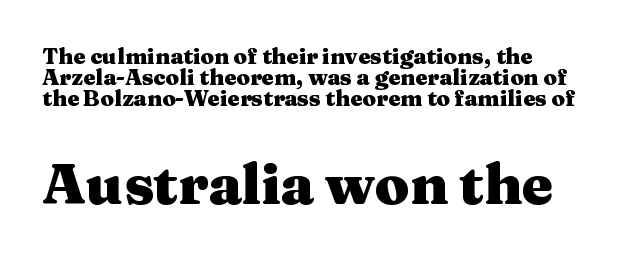
{"serif": "yes", "italic": "no", "bold": "yes", "weight": "heavy", "width": "wide", "stroke_contrast": "medium", "x_height": "medium", "monospaced": "no", "underline": "no", "align": "left", "line_spacing": "tight", "line_spacing_ratio": 0.95, "letter_spacing": "normal", "letter_spacing_em": 0.0, "larger_block": "second", "size_ratio": 2.55, "glyph_px": 56}
